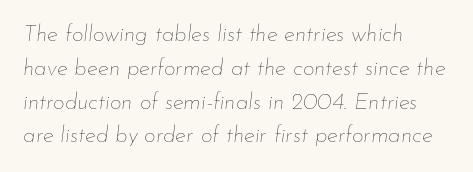
Q: Is the text bold? A: No.
Q: Is the text italic (slanted)? A: Yes, it leans right by about 7 degrees.
Q: Is the text underlined? A: No.
Q: How is the paragraph aligned? A: Left-aligned.
Q: Is the spacing between letters normal or unusually wide? A: Normal.
Q: Is the spacing between lines tight, normal or loose? A: Normal.
